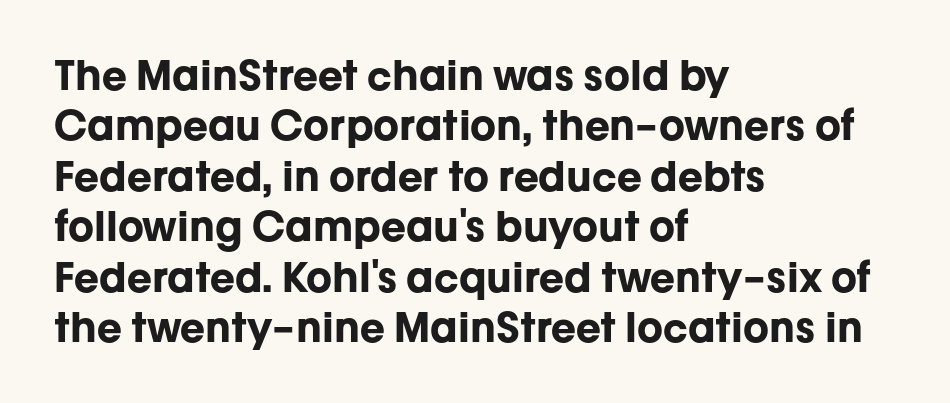
{"serif": "no", "italic": "no", "bold": "yes", "weight": "bold", "width": "normal", "stroke_contrast": "low", "x_height": "medium", "monospaced": "no", "underline": "no", "align": "left", "line_spacing_ratio": 1.23, "letter_spacing": "normal", "letter_spacing_em": 0.0, "glyph_px": 41}
